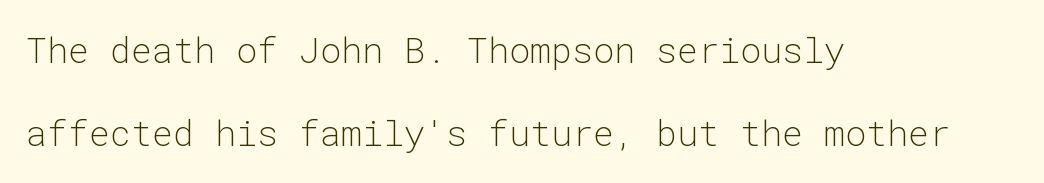
{"serif": "no", "italic": "no", "bold": "no", "weight": "light", "width": "normal", "stroke_contrast": "low", "x_height": "medium", "monospaced": "yes", "underline": "no", "align": "left", "line_spacing": "loose", "line_spacing_ratio": 2.38, "letter_spacing": "normal", "letter_spacing_em": 0.0, "glyph_px": 35}
